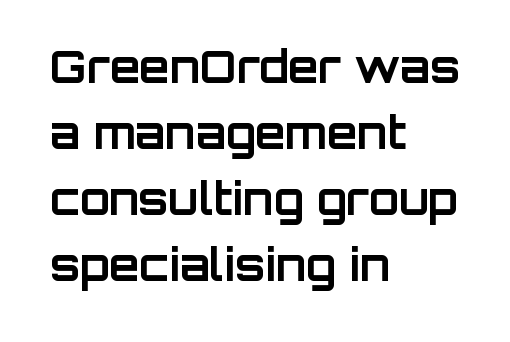
{"serif": "no", "italic": "no", "bold": "yes", "weight": "bold", "width": "normal", "stroke_contrast": "low", "x_height": "large", "monospaced": "no", "underline": "no", "align": "left", "line_spacing": "normal", "line_spacing_ratio": 1.5, "letter_spacing": "normal", "letter_spacing_em": 0.0, "glyph_px": 44}
